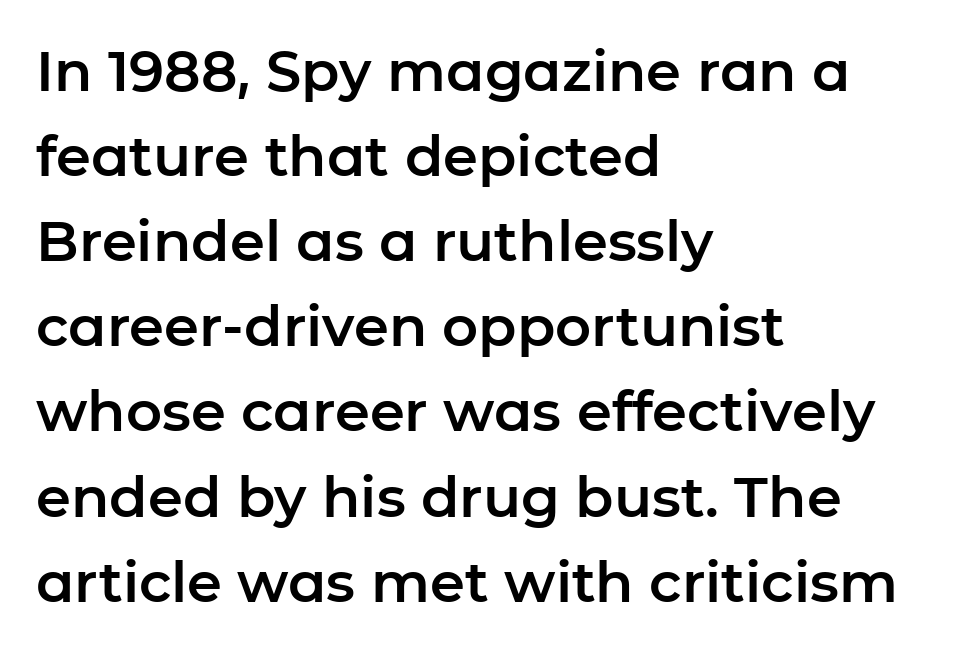
{"serif": "no", "italic": "no", "width": "normal", "stroke_contrast": "low", "x_height": "medium", "monospaced": "no", "underline": "no", "align": "left", "line_spacing": "normal", "line_spacing_ratio": 1.52, "letter_spacing": "normal", "letter_spacing_em": 0.0, "glyph_px": 56}
